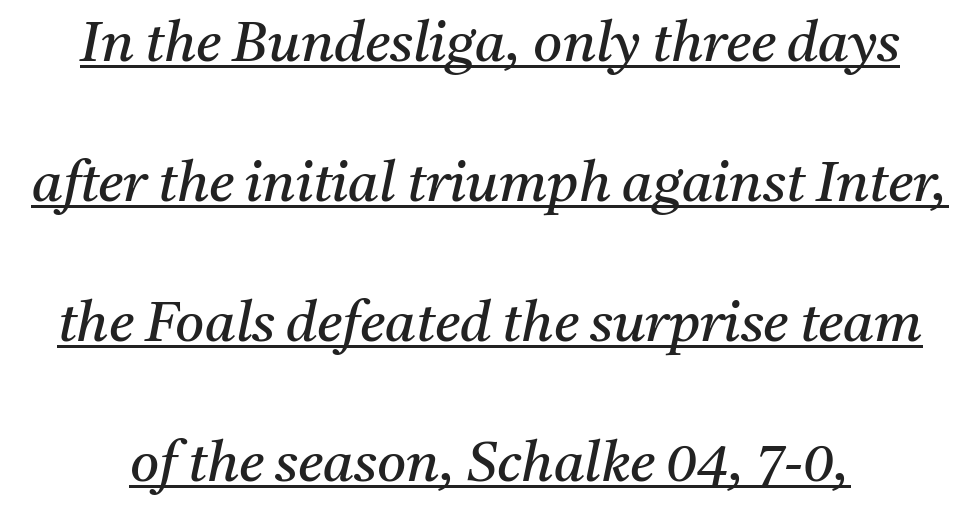
Little horizontal feet cap the strokes, marking this as serif type. The rendering uses the underline text-decoration. The letters are slanted; this is an italic face. Baseline-to-baseline distance is far greater than the letter height. No heavy texture on the line: the type isn't bold.
